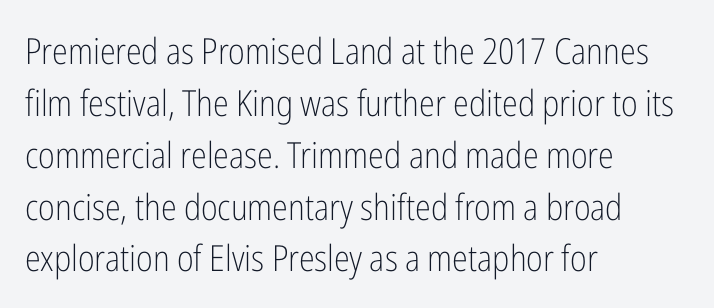
Q: Is the text bold? A: No.
Q: Is the text italic (slanted)? A: No, it is upright.
Q: Is the typeface a serif or a sans-serif typeface? A: Sans-serif.
Q: Is the text underlined? A: No.
Q: How is the paragraph aligned? A: Left-aligned.
Q: Is the spacing between letters normal or unusually wide? A: Normal.
Q: Is the spacing between lines tight, normal or loose? A: Normal.
Q: Width (condensed, normal, or wide)? A: Condensed.
Q: Stroke contrast? A: Low.
Q: x-height? A: Medium.
Q: Monospaced? A: No.
